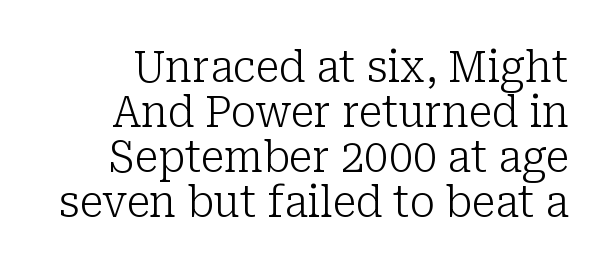
The image shows 43 px light serif type, upright; set tight line spacing (1.05x), normal letter spacing, not underlined; low stroke contrast and a medium x-height.
